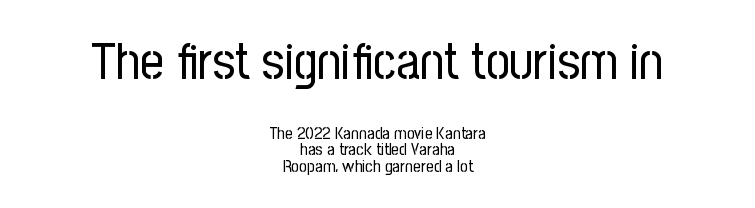
The line texture is even and compact thanks to regular tracking. The letters look calm and open, with moderate or lighter stems. The designer went with a sans here, leaving each stem footless. Think of a printed novel: that variable character pitch is what you see here. This sample trades vertical openness for compactness between lines.
